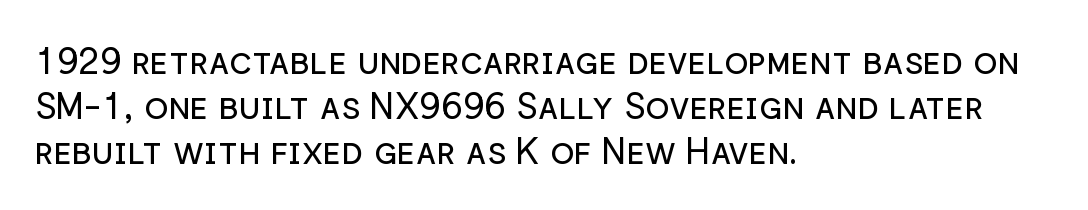
Q: Is the text bold? A: No.
Q: Is the text italic (slanted)? A: No, it is upright.
Q: Is the typeface a serif or a sans-serif typeface? A: Sans-serif.
Q: Is the text underlined? A: No.
Q: How is the paragraph aligned? A: Left-aligned.
Q: Is the spacing between letters normal or unusually wide? A: Normal.
Q: Is the spacing between lines tight, normal or loose? A: Normal.
Q: Width (condensed, normal, or wide)? A: Normal.
Q: Stroke contrast? A: Low.
Q: x-height? A: Medium.
Q: Monospaced? A: No.
